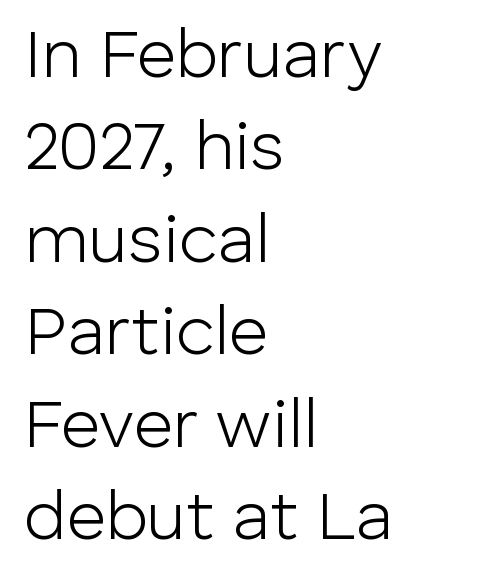
The image shows 69 px light sans-serif type, upright; set left-aligned, normal line spacing (1.34x), normal letter spacing, not underlined; low stroke contrast and a medium x-height.
